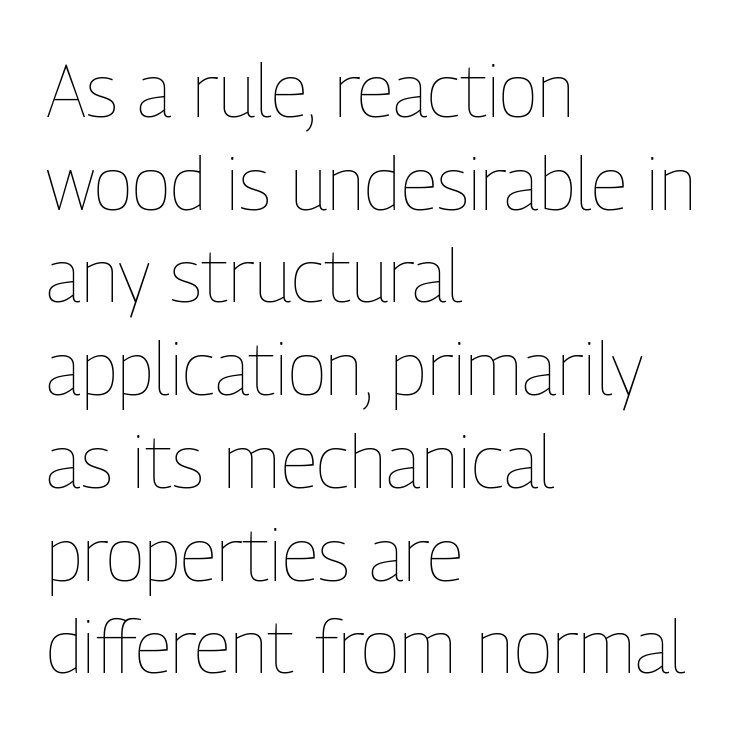
The image shows 73 px thin, condensed type, upright; set left-aligned, normal line spacing (1.27x), normal letter spacing, not underlined; low stroke contrast and a medium x-height.
